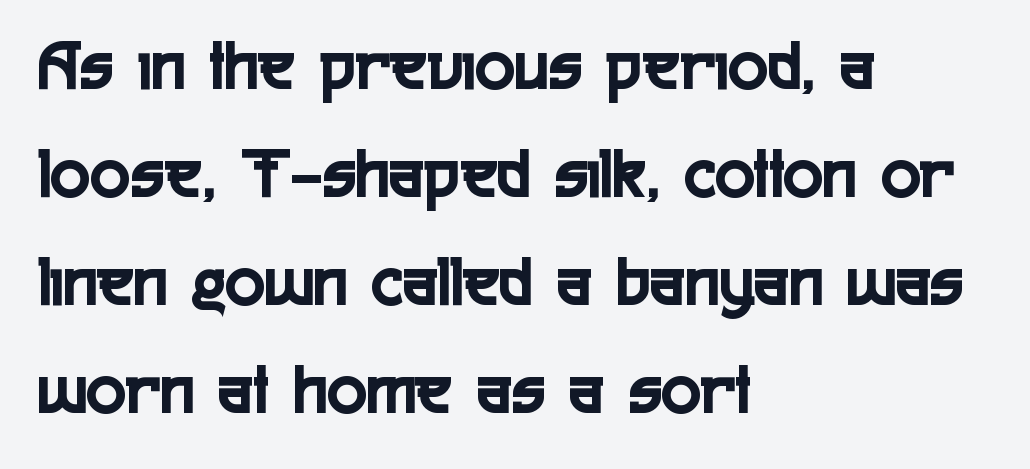
{"serif": "no", "italic": "no", "width": "condensed", "x_height": "medium", "monospaced": "no", "underline": "no", "align": "left", "line_spacing": "normal", "line_spacing_ratio": 1.46, "letter_spacing": "normal", "letter_spacing_em": 0.0, "glyph_px": 74}
